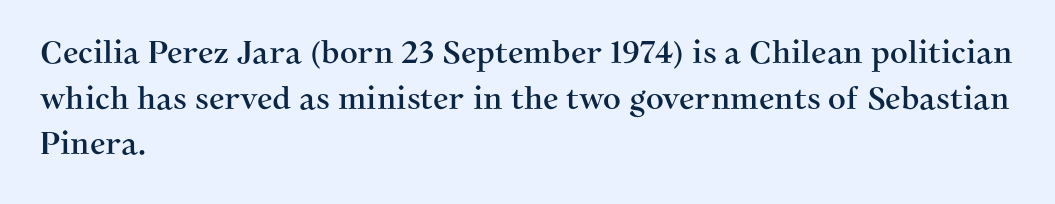
Q: Is the text italic (slanted)? A: No, it is upright.
Q: Is the typeface a serif or a sans-serif typeface? A: Serif.
Q: Is the text underlined? A: No.
Q: How is the paragraph aligned? A: Left-aligned.
Q: Is the spacing between letters normal or unusually wide? A: Normal.
Q: Is the spacing between lines tight, normal or loose? A: Normal.
Q: Width (condensed, normal, or wide)? A: Normal.
Q: Stroke contrast? A: Medium.
Q: x-height? A: Medium.
Q: Monospaced? A: No.
